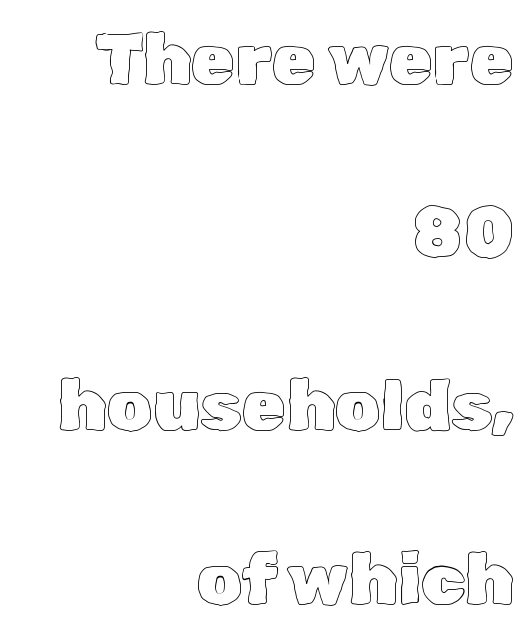
Q: Is the text italic (slanted)? A: No, it is upright.
Q: Is the text underlined? A: No.
Q: How is the paragraph aligned? A: Right-aligned.
Q: Is the spacing between letters normal or unusually wide? A: Normal.
Q: Is the spacing between lines tight, normal or loose? A: Loose.
Q: Width (condensed, normal, or wide)? A: Normal.
Q: x-height? A: Medium.
Q: Monospaced? A: No.
